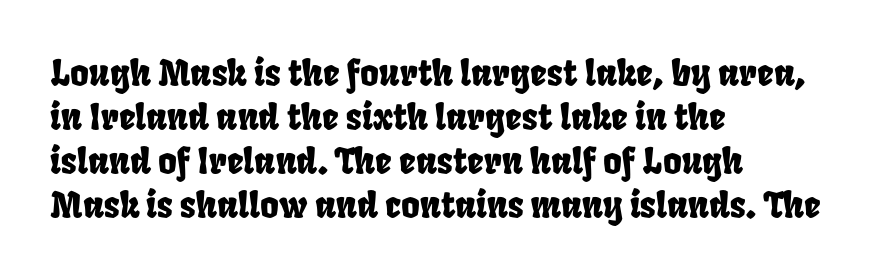
Line starts are locked; line ends wander. You could not count columns in this text — the font is proportionally spaced. Honestly, there is no underline to notice here at all. Words appear dense and cohesive because spacing is normal.
